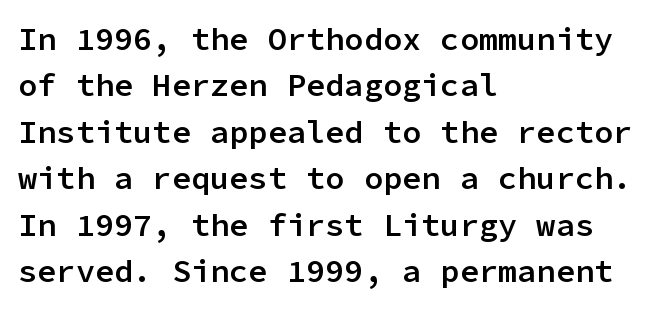
The image shows 32 px semibold sans-serif type, upright, monospaced; set left-aligned, normal line spacing (1.45x), normal letter spacing, not underlined; low stroke contrast and a medium x-height.
